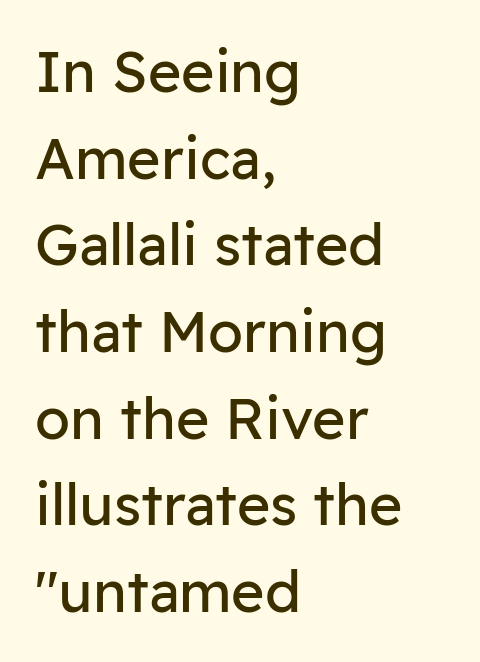
{"serif": "no", "italic": "no", "bold": "no", "weight": "regular", "width": "normal", "stroke_contrast": "low", "x_height": "medium", "monospaced": "no", "underline": "no", "align": "left", "line_spacing": "normal", "line_spacing_ratio": 1.52, "letter_spacing": "normal", "letter_spacing_em": 0.0, "glyph_px": 57}
